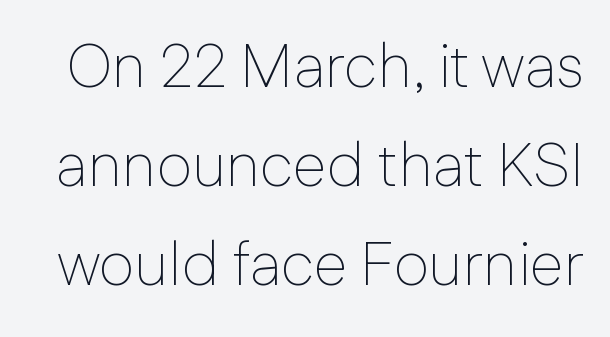
Note: no serifs on the glyphs. Each new line begins a customary step beneath the previous one. Bold? No — there's no thickening of the strokes. The rendering uses natural spacing where letterforms have individual widths. The rendering keeps characters at their native spacing.
